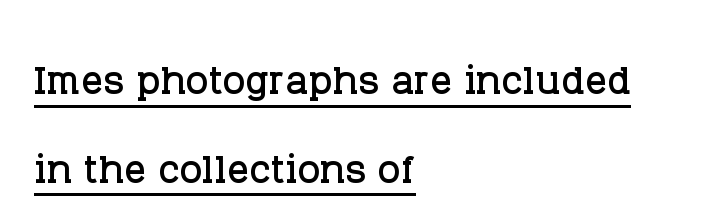
{"serif": "yes", "italic": "no", "width": "normal", "stroke_contrast": "low", "x_height": "large", "monospaced": "no", "underline": "yes", "align": "left", "line_spacing": "normal", "line_spacing_ratio": 1.64, "letter_spacing": "normal", "letter_spacing_em": 0.0, "glyph_px": 54}
